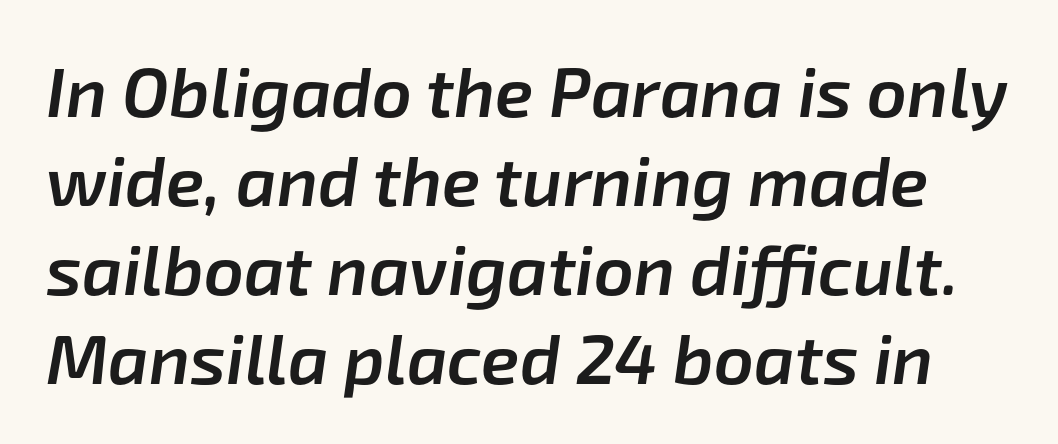
Do the characters align in a grid? No, the font is proportional. Is the letter spacing exaggerated? No — it looks like the ordinary default. Quick note: underline off. Baseline-to-baseline distance is the conventional proportion of letter height.
